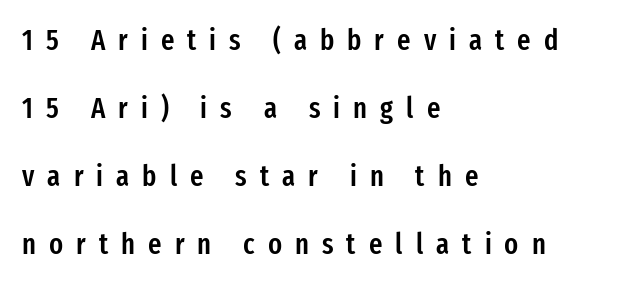
Q: Is the text bold? A: Semi-bold.
Q: Is the text italic (slanted)? A: No, it is upright.
Q: Is the typeface a serif or a sans-serif typeface? A: Sans-serif.
Q: Is the text underlined? A: No.
Q: How is the paragraph aligned? A: Left-aligned.
Q: Is the spacing between letters normal or unusually wide? A: Unusually wide.
Q: Is the spacing between lines tight, normal or loose? A: Loose.
Q: Width (condensed, normal, or wide)? A: Condensed.
Q: Stroke contrast? A: Low.
Q: x-height? A: Medium.
Q: Monospaced? A: No.
